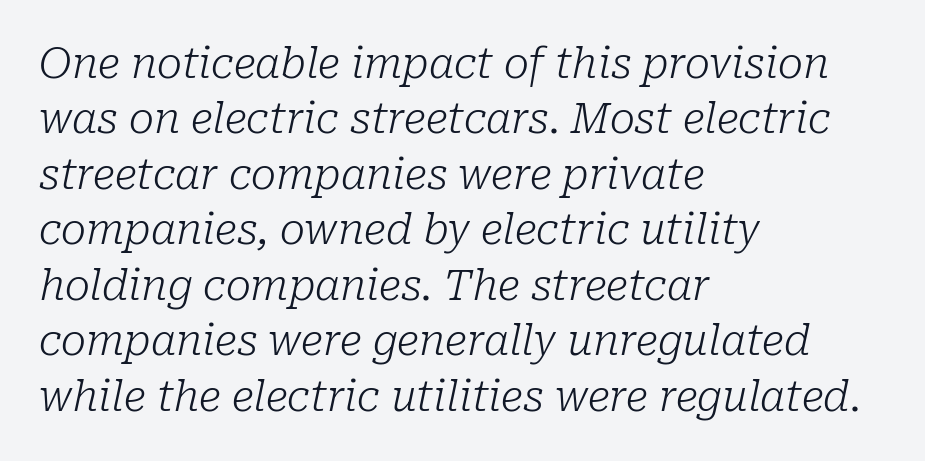
Q: Is the text bold? A: No.
Q: Is the text italic (slanted)? A: Yes, it leans right by about 10 degrees.
Q: Is the typeface a serif or a sans-serif typeface? A: Serif.
Q: Is the text underlined? A: No.
Q: How is the paragraph aligned? A: Left-aligned.
Q: Is the spacing between letters normal or unusually wide? A: Normal.
Q: Is the spacing between lines tight, normal or loose? A: Normal.
Q: Width (condensed, normal, or wide)? A: Normal.
Q: Stroke contrast? A: Low.
Q: x-height? A: Medium.
Q: Monospaced? A: No.
